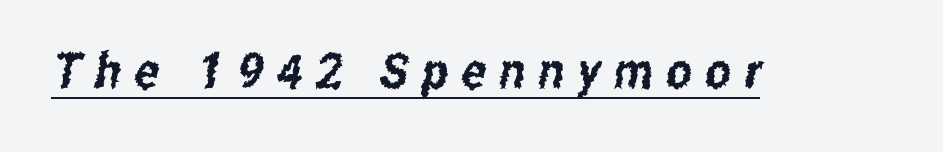
The image shows 49 px condensed sans-serif type; set unusually wide letter spacing (+0.27 em), underlined; low stroke contrast and a medium x-height.
